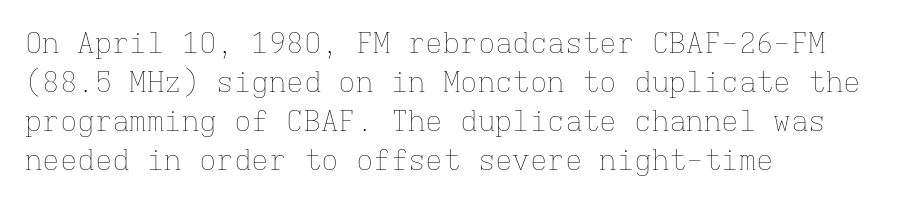
{"italic": "no", "bold": "no", "weight": "thin", "width": "normal", "stroke_contrast": "low", "x_height": "medium", "monospaced": "yes", "underline": "no", "align": "left", "line_spacing": "normal", "line_spacing_ratio": 1.35, "letter_spacing": "normal", "letter_spacing_em": 0.0, "glyph_px": 29}
